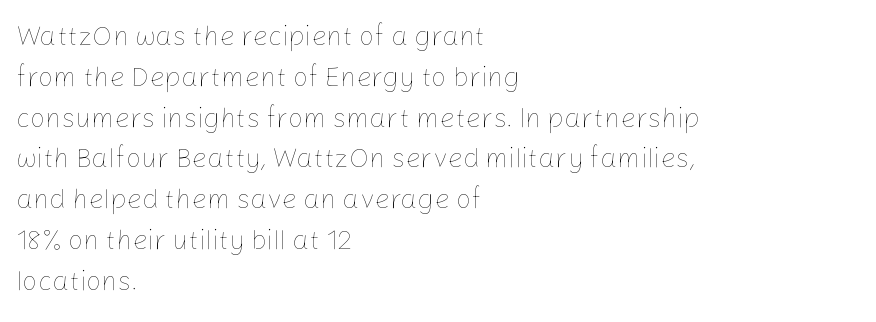
{"italic": "no", "bold": "no", "underline": "no", "align": "left", "line_spacing": "normal", "line_spacing_ratio": 1.51, "letter_spacing": "normal", "letter_spacing_em": 0.0, "glyph_px": 27}
